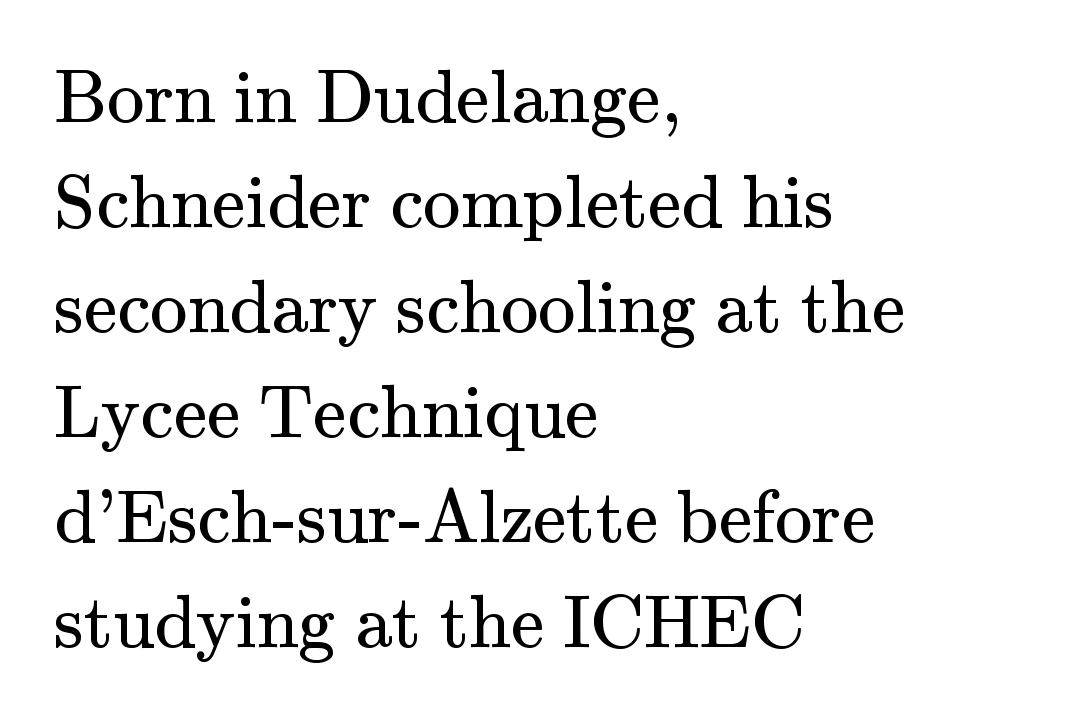
The type is set solid horizontally, with unmodified tracking. The passage shown is not underscored anywhere. Is the block centered? No — it sits flush against the left margin. Whoever set this chose a conventional vertical rhythm.
